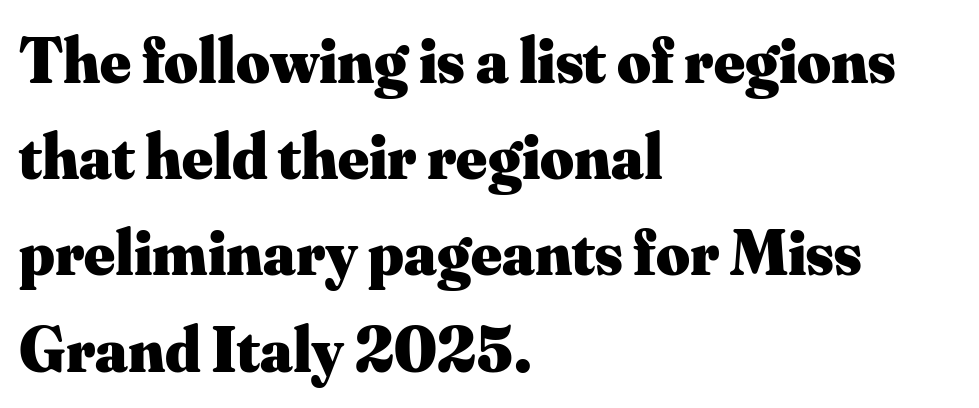
{"serif": "yes", "italic": "no", "bold": "yes", "weight": "heavy", "width": "normal", "stroke_contrast": "medium", "x_height": "small", "monospaced": "no", "underline": "no", "align": "left", "line_spacing": "normal", "line_spacing_ratio": 1.48, "letter_spacing": "normal", "letter_spacing_em": 0.0, "glyph_px": 65}
